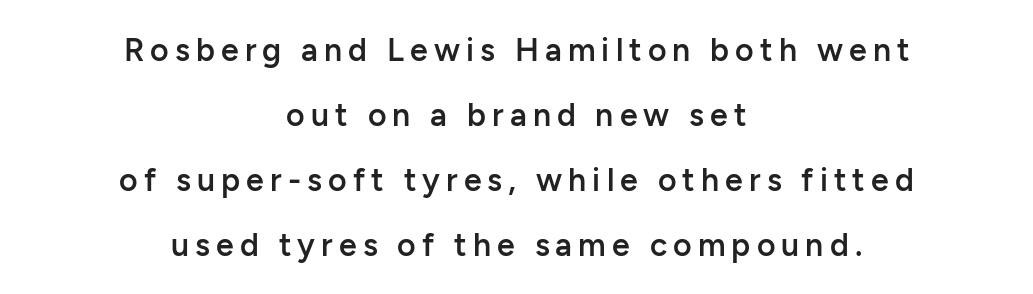
Q: Is the text bold? A: Semi-bold.
Q: Is the text italic (slanted)? A: No, it is upright.
Q: Is the typeface a serif or a sans-serif typeface? A: Sans-serif.
Q: Is the text underlined? A: No.
Q: How is the paragraph aligned? A: Centered.
Q: Is the spacing between lines tight, normal or loose? A: Loose.
Q: Width (condensed, normal, or wide)? A: Normal.
Q: Stroke contrast? A: Low.
Q: x-height? A: Medium.
Q: Monospaced? A: No.
